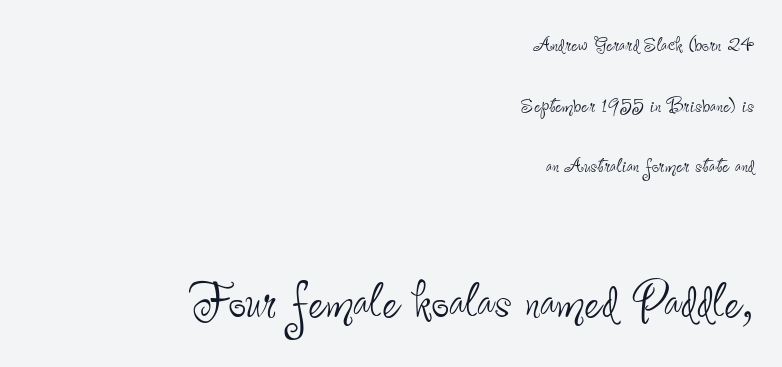
The image shows 62 px thin, condensed sans-serif type; set right-aligned, loose line spacing (2.43x), normal letter spacing, not underlined; the second (bottom) block is 2.48x larger; low stroke contrast and a small x-height.
